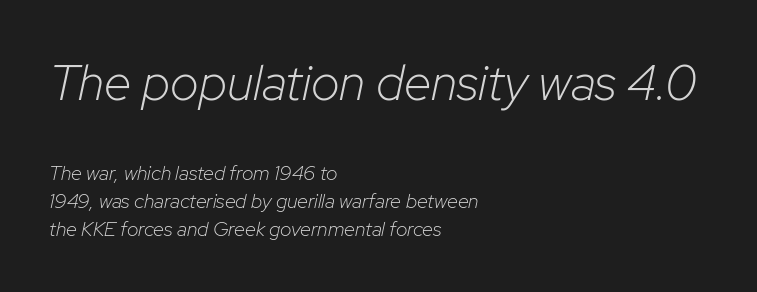
{"italic": "yes", "lean": "right", "slant_degrees": 12, "bold": "no", "weight": "light", "width": "normal", "stroke_contrast": "low", "x_height": "medium", "monospaced": "no", "underline": "no", "align": "left", "line_spacing": "normal", "line_spacing_ratio": 1.4, "letter_spacing": "normal", "letter_spacing_em": 0.0, "larger_block": "first", "size_ratio": 2.5, "glyph_px": 50}
